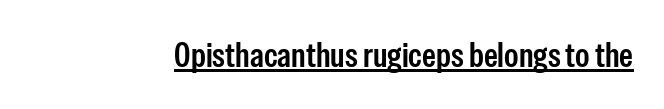
{"serif": "no", "italic": "no", "width": "condensed", "stroke_contrast": "low", "x_height": "medium", "monospaced": "no", "underline": "yes", "letter_spacing": "normal", "letter_spacing_em": 0.0, "glyph_px": 35}
